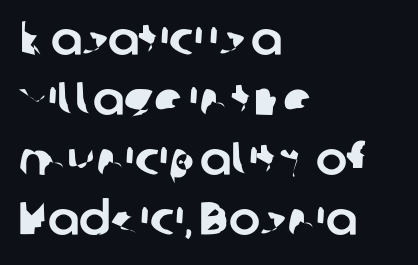
Q: Is the typeface a serif or a sans-serif typeface? A: Sans-serif.
Q: Is the text underlined? A: No.
Q: How is the paragraph aligned? A: Left-aligned.
Q: Is the spacing between letters normal or unusually wide? A: Normal.
Q: Is the spacing between lines tight, normal or loose? A: Normal.
Q: Width (condensed, normal, or wide)? A: Normal.
Q: Stroke contrast? A: Low.
Q: x-height? A: Medium.
Q: Monospaced? A: No.
